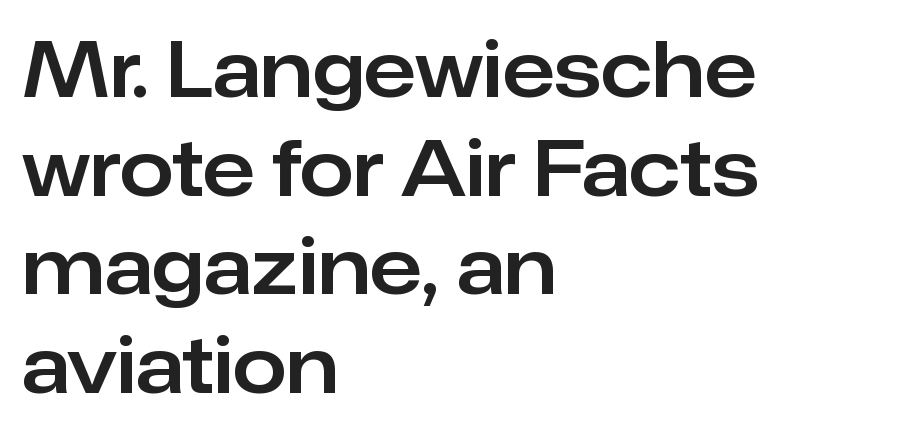
This sample uses a sans-serif face. Descenders hang freely into open space. This is the regular roman posture of the typeface. These lines are rendered in a variable-pitch font. This rendering uses left alignment, leaving the right contour irregular. You could call the tracking neutral — neither tight nor loose.
